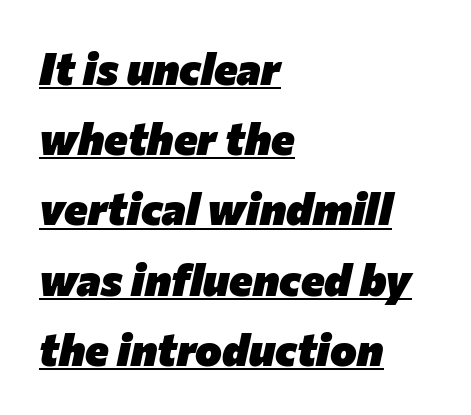
The image shows 45 px heavy type, italic (leaning right); set left-aligned, normal line spacing (1.56x), normal letter spacing, underlined; low stroke contrast and a medium x-height.
